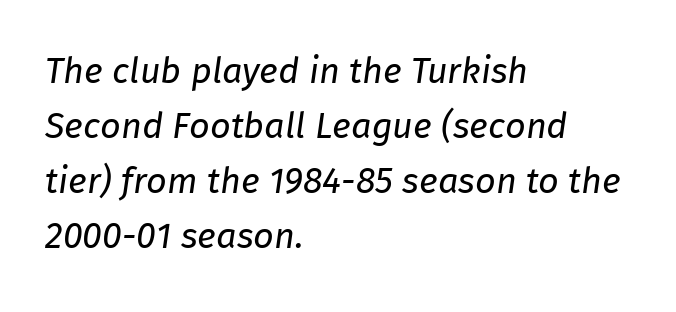
How would I describe the line gaps? Plain and ordinary. Does extra space separate the letters? No, they use regular spacing. Compared with a typical body face, this is equally light or lighter still. Observe the lean: these are italic letterforms. Do the characters align in a grid? No, the font is proportional.
